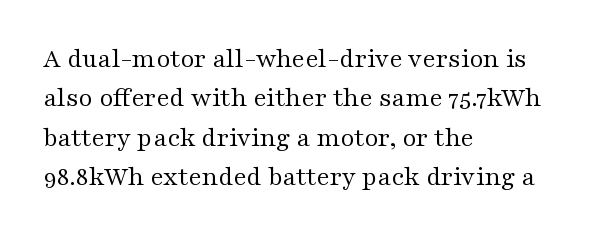
The image shows 27 px text type, upright; set left-aligned, normal line spacing (1.46x), normal letter spacing, not underlined.
